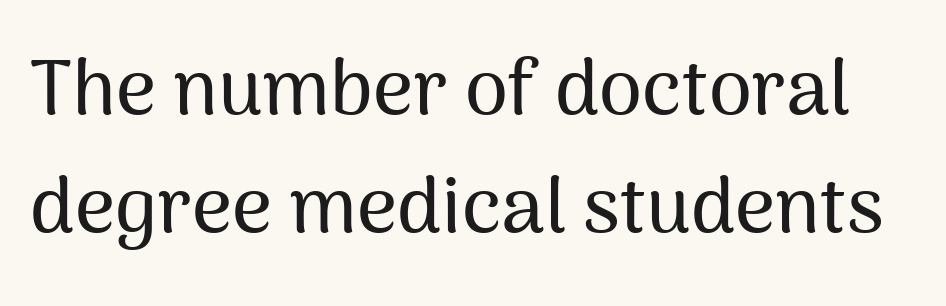
The image shows 78 px sans-serif type, upright; set normal line spacing (1.51x), normal letter spacing, not underlined; medium stroke contrast and a medium x-height.
